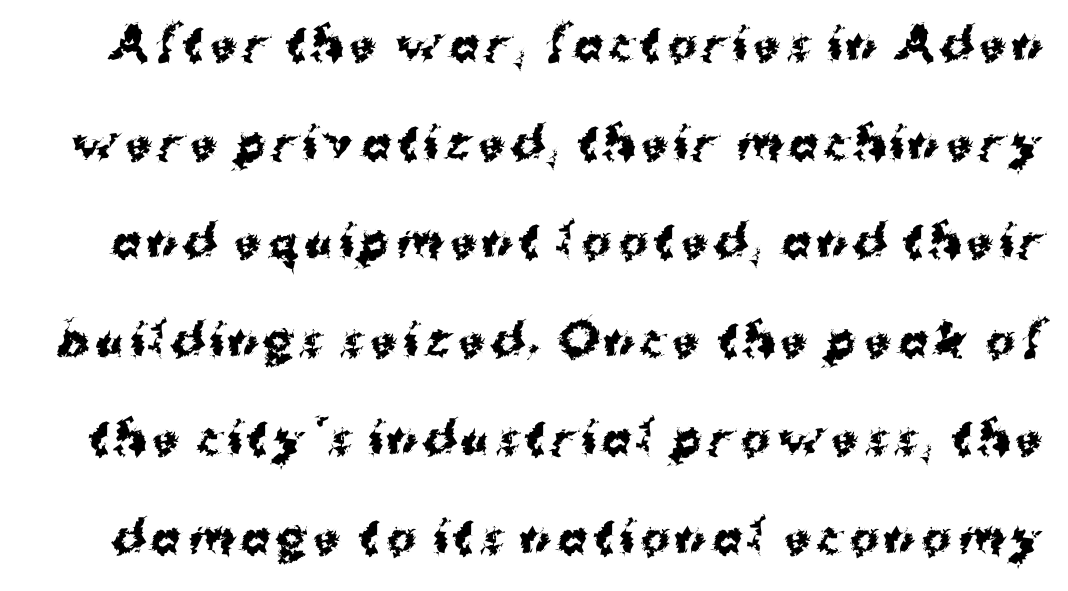
Typesetter's note: full bold, strokes at maximum text heaviness. These lines stand farther apart than default settings would place them. Serif or sans? Sans — the stroke terminals are bare. You could not count columns in this text — the font is proportionally spaced.
